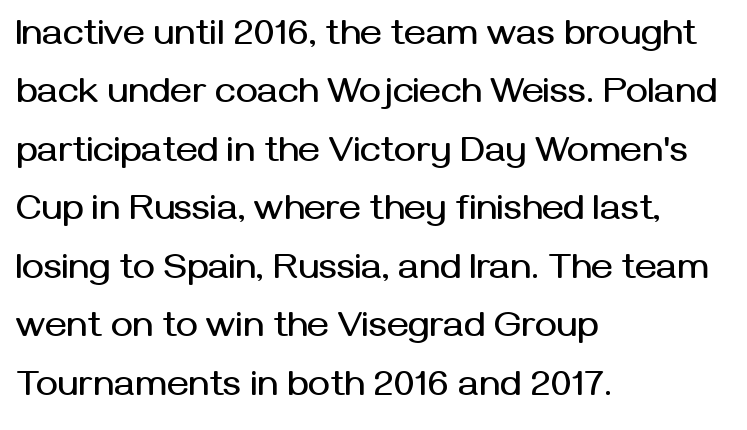
The image shows 37 px sans-serif type, upright; set left-aligned, normal line spacing (1.58x), normal letter spacing, not underlined; medium stroke contrast and a medium x-height.
